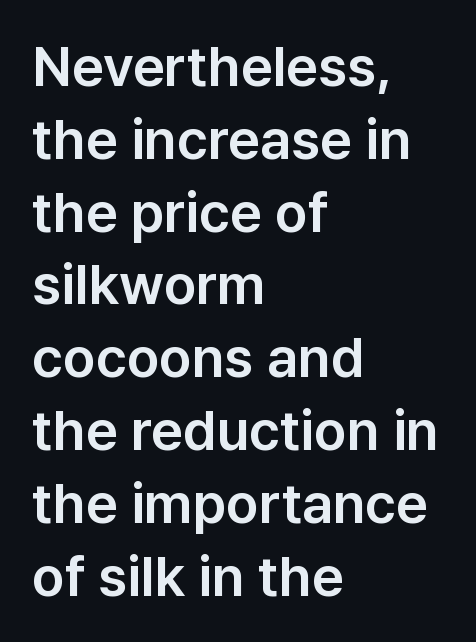
Q: Is the text italic (slanted)? A: No, it is upright.
Q: Is the typeface a serif or a sans-serif typeface? A: Sans-serif.
Q: Is the text underlined? A: No.
Q: How is the paragraph aligned? A: Left-aligned.
Q: Is the spacing between letters normal or unusually wide? A: Normal.
Q: Is the spacing between lines tight, normal or loose? A: Normal.
Q: Width (condensed, normal, or wide)? A: Normal.
Q: Stroke contrast? A: Low.
Q: x-height? A: Medium.
Q: Monospaced? A: No.
